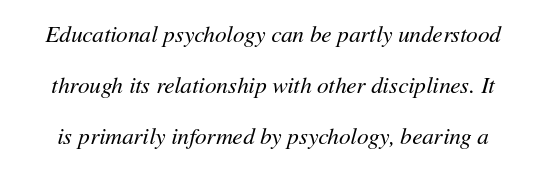
Q: Is the text bold? A: No.
Q: Is the text italic (slanted)? A: Yes, it leans right by about 11 degrees.
Q: Is the text underlined? A: No.
Q: Is the spacing between letters normal or unusually wide? A: Normal.
Q: Is the spacing between lines tight, normal or loose? A: Loose.
